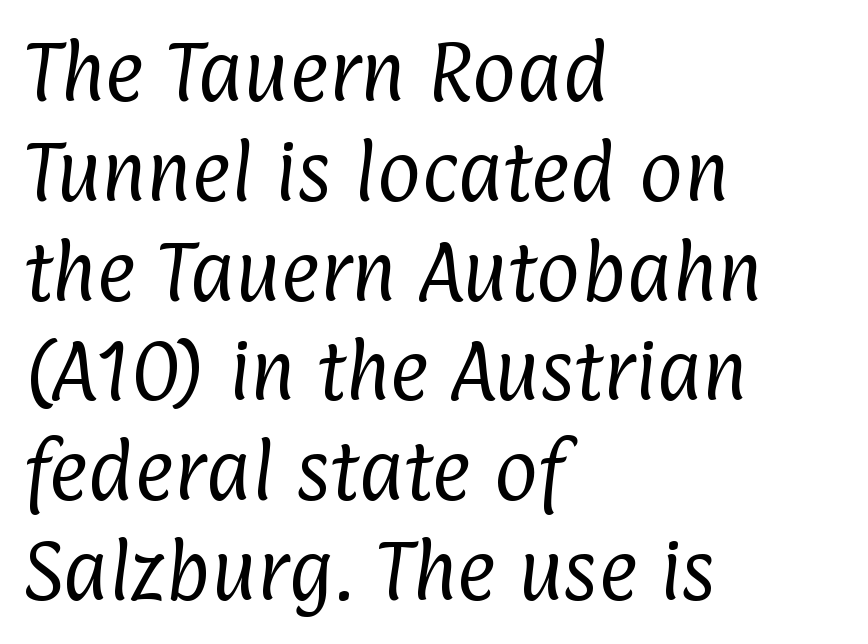
Q: Is the text bold? A: No.
Q: Is the typeface a serif or a sans-serif typeface? A: Sans-serif.
Q: Is the text underlined? A: No.
Q: How is the paragraph aligned? A: Left-aligned.
Q: Is the spacing between letters normal or unusually wide? A: Normal.
Q: Is the spacing between lines tight, normal or loose? A: Normal.
Q: Width (condensed, normal, or wide)? A: Condensed.
Q: Stroke contrast? A: Low.
Q: x-height? A: Medium.
Q: Monospaced? A: No.
